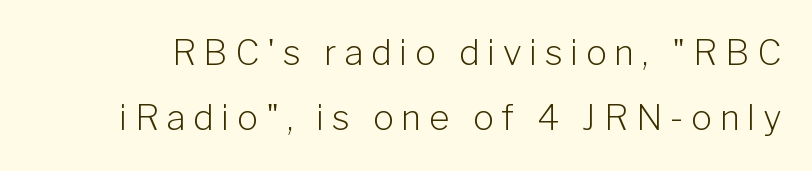
The image shows 35 px light sans-serif type, upright; set line spacing 1.86x, unusually wide letter spacing (+0.22 em), not underlined; low stroke contrast and a medium x-height.
